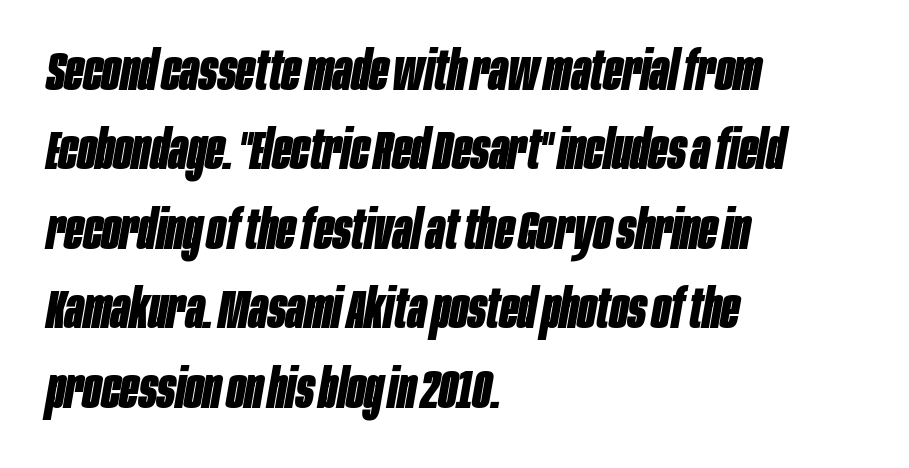
{"italic": "yes", "lean": "right", "slant_degrees": 10, "bold": "yes", "weight": "bold", "width": "condensed", "stroke_contrast": "low", "x_height": "large", "monospaced": "no", "underline": "no", "align": "left", "line_spacing": "normal", "line_spacing_ratio": 1.47, "letter_spacing": "normal", "letter_spacing_em": 0.0, "glyph_px": 54}
